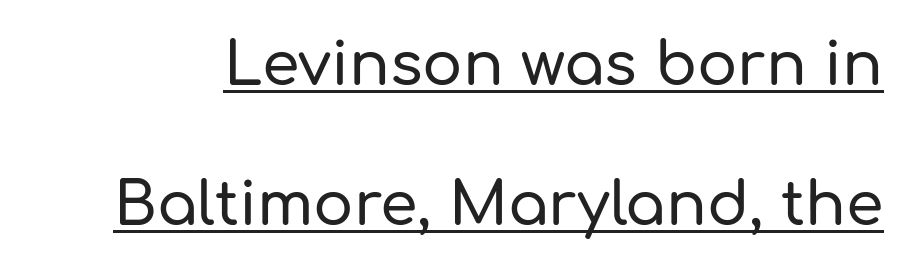
The image shows 60 px sans-serif type, upright; set loose line spacing (2.34x), normal letter spacing, underlined; low stroke contrast and a medium x-height.
